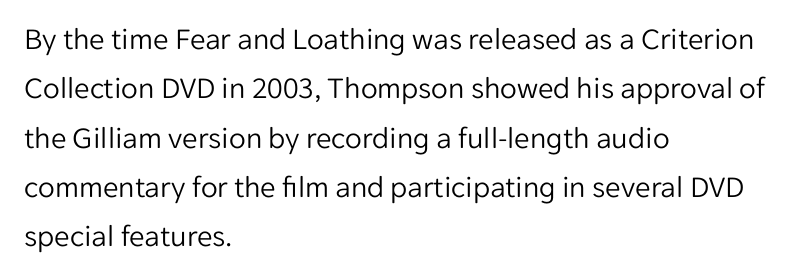
{"serif": "no", "italic": "no", "bold": "no", "weight": "light", "width": "normal", "stroke_contrast": "low", "x_height": "medium", "monospaced": "no", "underline": "no", "align": "left", "line_spacing": "normal", "line_spacing_ratio": 1.59, "letter_spacing": "normal", "letter_spacing_em": 0.0, "glyph_px": 31}
